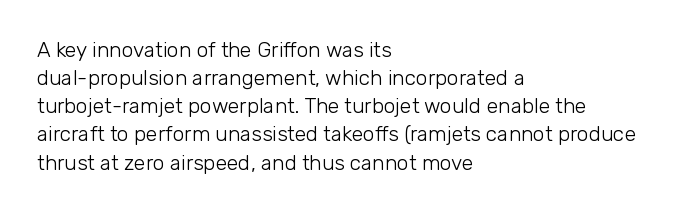
{"italic": "no", "bold": "no", "underline": "no", "align": "left", "line_spacing": "normal", "line_spacing_ratio": 1.34, "letter_spacing": "normal", "letter_spacing_em": 0.0, "glyph_px": 21}
